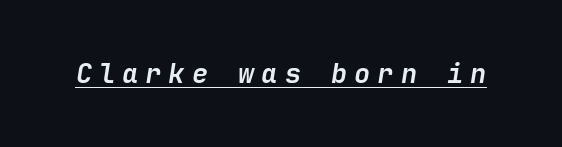
{"italic": "yes", "lean": "right", "slant_degrees": 9, "bold": "yes", "underline": "yes", "letter_spacing": "wide", "letter_spacing_em": 0.26, "glyph_px": 27}
